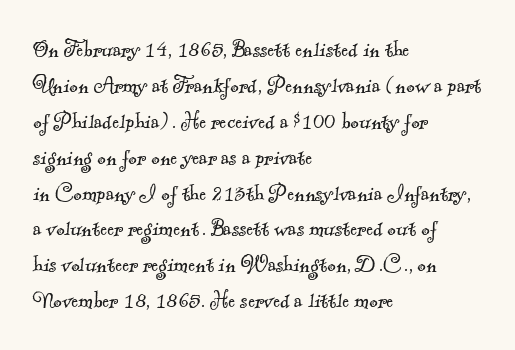
The image shows 26 px text type; set left-aligned, normal line spacing (1.38x), normal letter spacing, not underlined.
